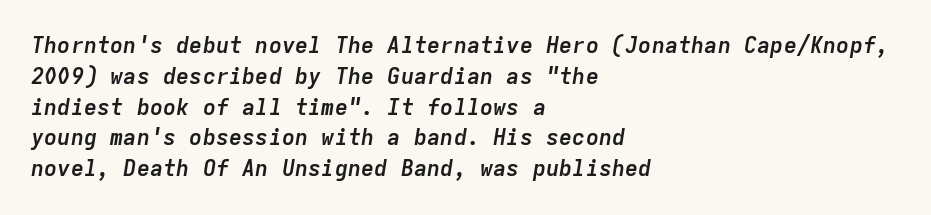
The image shows 22 px bold type, italic (leaning right); set left-aligned, normal line spacing (1.4x), normal letter spacing, not underlined.
